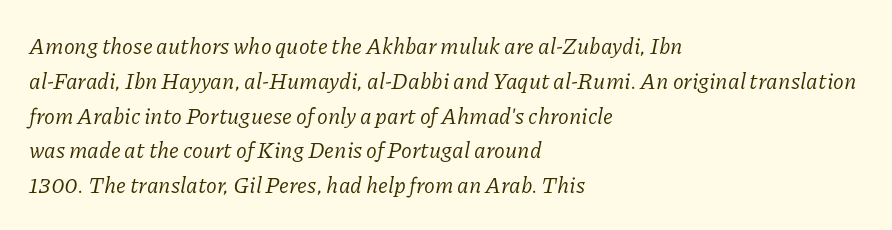
Q: Is the text bold? A: No.
Q: Is the text italic (slanted)? A: Yes, it leans right by about 11 degrees.
Q: Is the text underlined? A: No.
Q: How is the paragraph aligned? A: Left-aligned.
Q: Is the spacing between letters normal or unusually wide? A: Normal.
Q: Is the spacing between lines tight, normal or loose? A: Normal.
